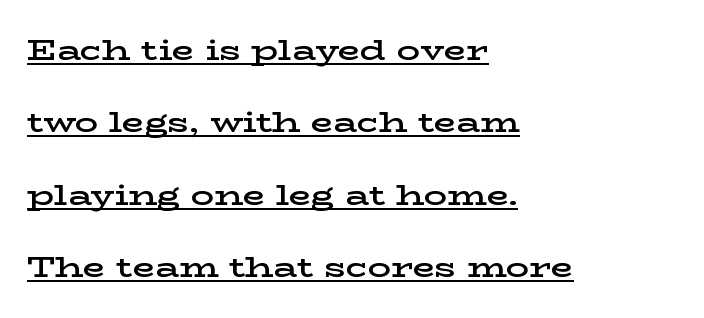
Q: Is the text bold? A: Semi-bold.
Q: Is the text italic (slanted)? A: No, it is upright.
Q: Is the typeface a serif or a sans-serif typeface? A: Serif.
Q: Is the text underlined? A: Yes.
Q: How is the paragraph aligned? A: Left-aligned.
Q: Is the spacing between letters normal or unusually wide? A: Normal.
Q: Is the spacing between lines tight, normal or loose? A: Loose.
Q: Width (condensed, normal, or wide)? A: Wide.
Q: Stroke contrast? A: Low.
Q: x-height? A: Medium.
Q: Monospaced? A: No.
